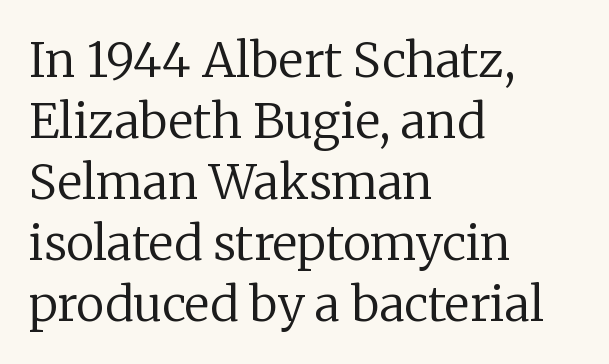
{"serif": "yes", "italic": "no", "bold": "no", "weight": "regular", "width": "normal", "stroke_contrast": "low", "x_height": "medium", "monospaced": "no", "underline": "no", "align": "left", "line_spacing": "normal", "line_spacing_ratio": 1.27, "letter_spacing": "normal", "letter_spacing_em": 0.0, "glyph_px": 48}
